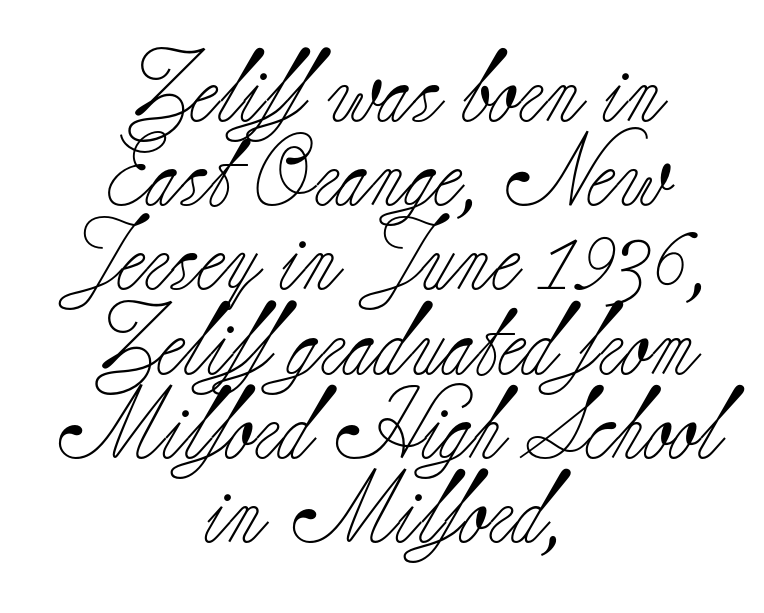
Q: Is the text bold? A: No.
Q: Is the text italic (slanted)? A: Yes.
Q: Is the typeface a serif or a sans-serif typeface? A: Serif.
Q: Is the text underlined? A: No.
Q: How is the paragraph aligned? A: Centered.
Q: Is the spacing between letters normal or unusually wide? A: Normal.
Q: Width (condensed, normal, or wide)? A: Normal.
Q: Stroke contrast? A: Low.
Q: x-height? A: Small.
Q: Monospaced? A: No.
